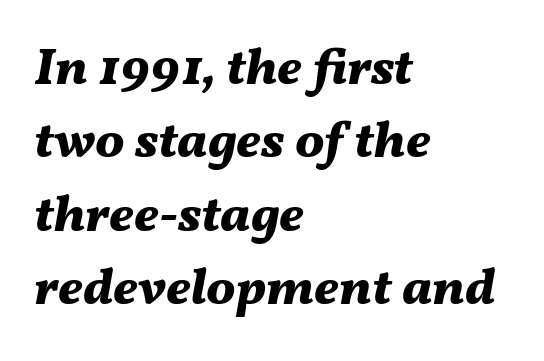
Visually the block forms a straight wall on the left and a jagged coastline on the right. Evenly set lines give the paragraph a standard silhouette. Inter-character spacing is left at the font's built-in metrics. The passage shown is not underscored anywhere. The letters advance in unequal steps, a hallmark of proportional type.
